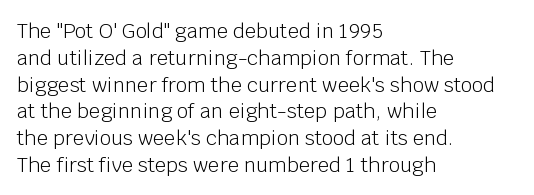
The image shows 20 px text type, upright; set left-aligned, normal line spacing (1.34x), normal letter spacing, not underlined.
